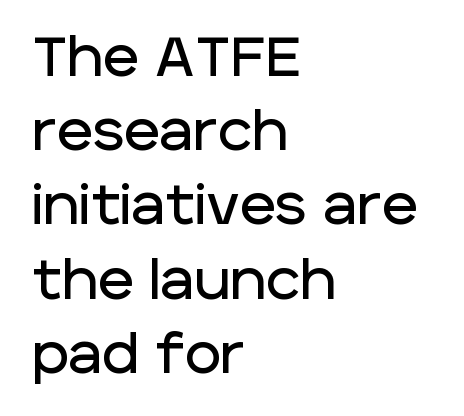
Q: Is the text italic (slanted)? A: No, it is upright.
Q: Is the typeface a serif or a sans-serif typeface? A: Sans-serif.
Q: Is the text underlined? A: No.
Q: How is the paragraph aligned? A: Left-aligned.
Q: Is the spacing between letters normal or unusually wide? A: Normal.
Q: Is the spacing between lines tight, normal or loose? A: Normal.
Q: Width (condensed, normal, or wide)? A: Normal.
Q: Stroke contrast? A: Low.
Q: x-height? A: Large.
Q: Monospaced? A: No.
